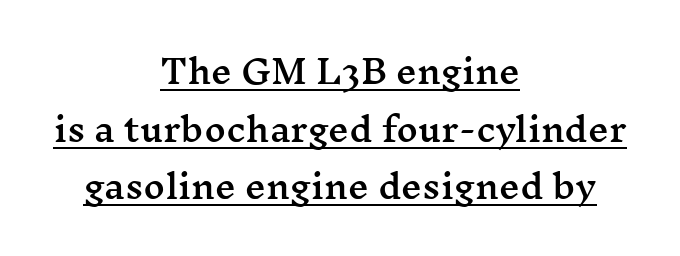
The image shows 33 px wide serif type, upright; set centered, line spacing 1.75x, normal letter spacing, underlined; medium stroke contrast and a medium x-height.
